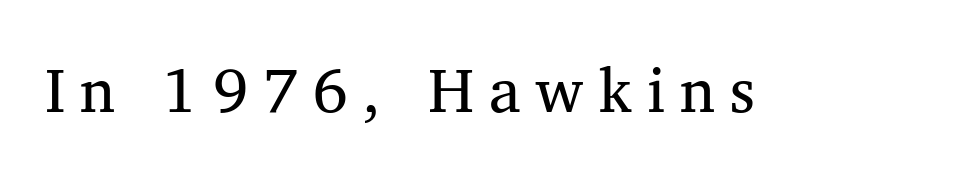
The image shows 62 px regular-weight serif type, upright; set unusually wide letter spacing (+0.24 em), not underlined; medium stroke contrast and a medium x-height.
